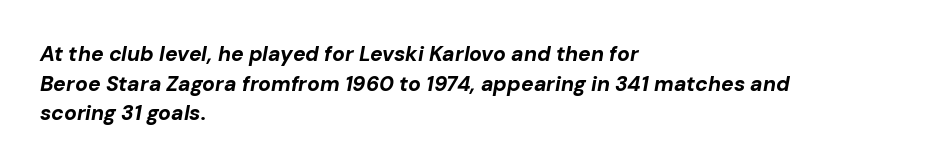
{"italic": "yes", "lean": "right", "slant_degrees": 10, "bold": "yes", "underline": "no", "align": "left", "line_spacing": "normal", "line_spacing_ratio": 1.41, "letter_spacing": "normal", "letter_spacing_em": 0.0, "glyph_px": 21}
